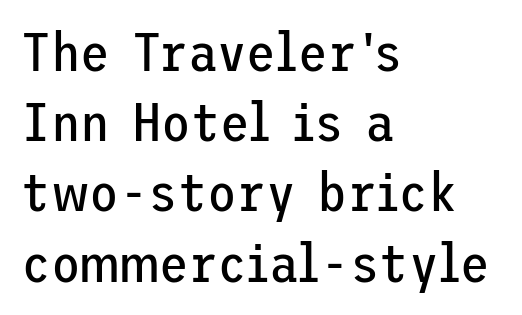
The glyphs in this specimen are sans serif. Every row of glyphs begins at an identical x-position on the left. Bare-footed words on every line. This is not heavy type; no bold has been used. Is the letter spacing exaggerated? No — it looks like the ordinary default.
